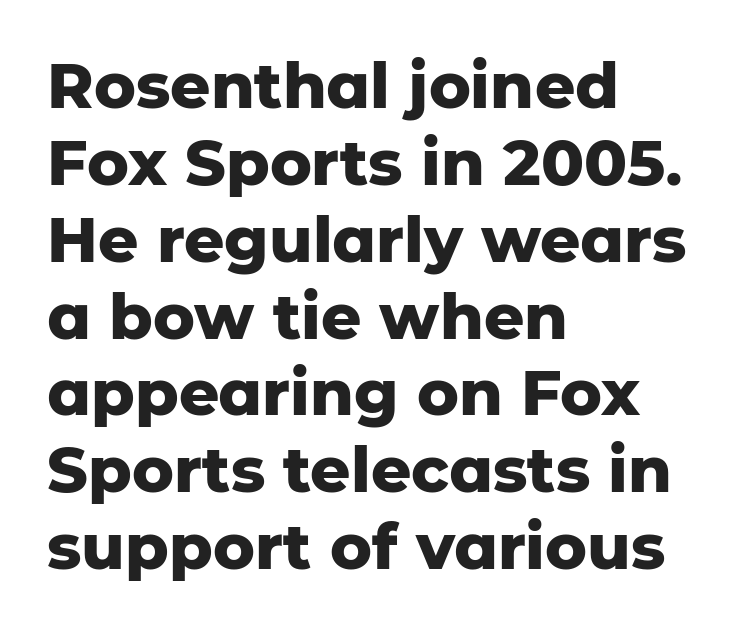
Rendered with straight, roman letterforms. Descenders hang freely into open space. Letterform terminals end flat and unadorned throughout the passage. You could call the tracking neutral — neither tight nor loose. How heavy is the stroke? Heavy — this is a bold.
